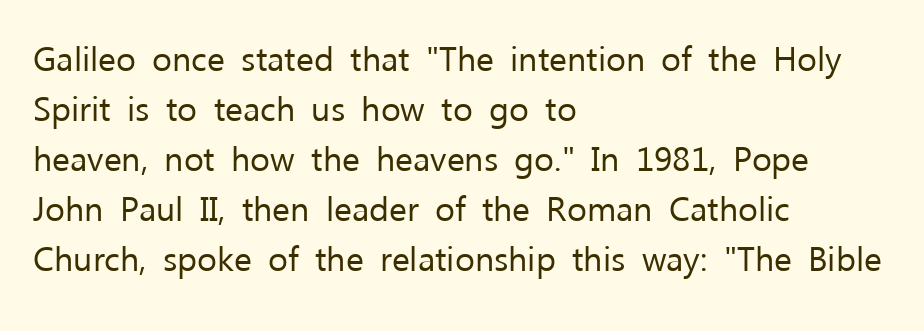
Nope, no serifs anywhere on these letters. Leading: standard. The string is rendered with underlining switched off. Here the designer chose a conventional face with non-uniform glyph widths. No extra ink here — the face is not bold. The letters sit at their default tracking, neither squeezed nor spread.
